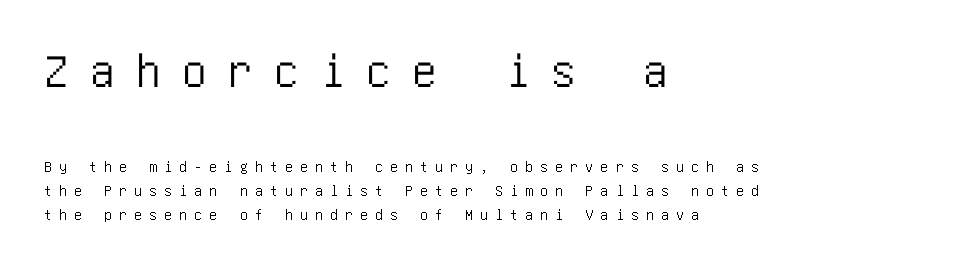
Q: Is the text italic (slanted)? A: No, it is upright.
Q: Is the typeface a serif or a sans-serif typeface? A: Sans-serif.
Q: Is the text underlined? A: No.
Q: How is the paragraph aligned? A: Left-aligned.
Q: Is the spacing between letters normal or unusually wide? A: Unusually wide.
Q: Is the spacing between lines tight, normal or loose? A: Normal.
Q: Which block of text is set in a larger size, the first (top) or the second (bottom)? A: The first (top) one.
Q: Width (condensed, normal, or wide)? A: Condensed.
Q: Stroke contrast? A: Low.
Q: x-height? A: Large.
